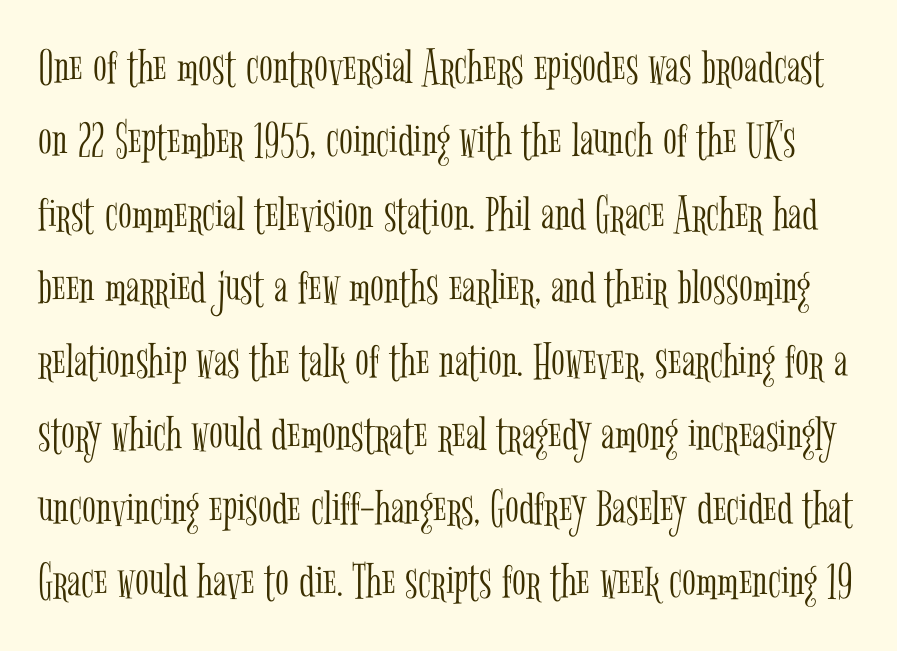
The image shows 51 px light, condensed serif type, upright; set normal line spacing (1.44x), normal letter spacing, not underlined; low stroke contrast and a medium x-height.
